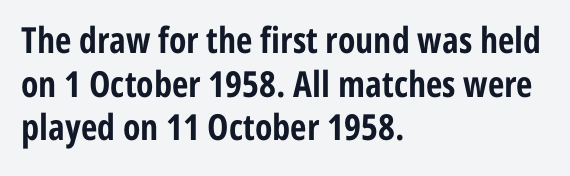
The lines in this sample share a left origin and differ only in where they stop. Typographically, this falls in the sans-serif category. Letters rest on an invisible, unmarked baseline. As a designer I'd log this as weight 700, bold. Observe the ordinary spacing: letters are neighbours, not strangers.
